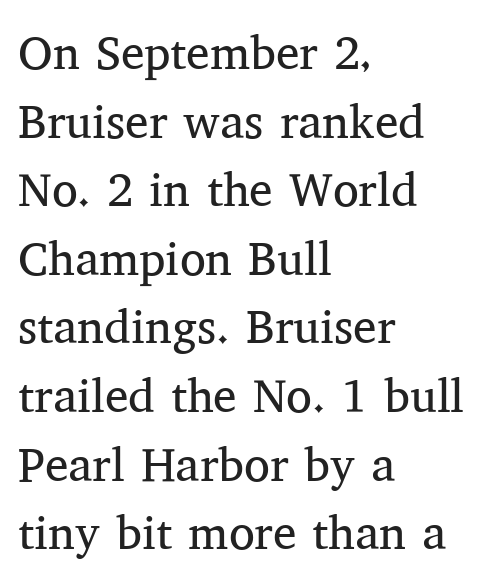
{"serif": "yes", "italic": "no", "bold": "no", "weight": "regular", "width": "normal", "stroke_contrast": "medium", "x_height": "medium", "monospaced": "no", "underline": "no", "align": "left", "line_spacing": "normal", "line_spacing_ratio": 1.46, "letter_spacing": "normal", "letter_spacing_em": 0.0, "glyph_px": 47}
